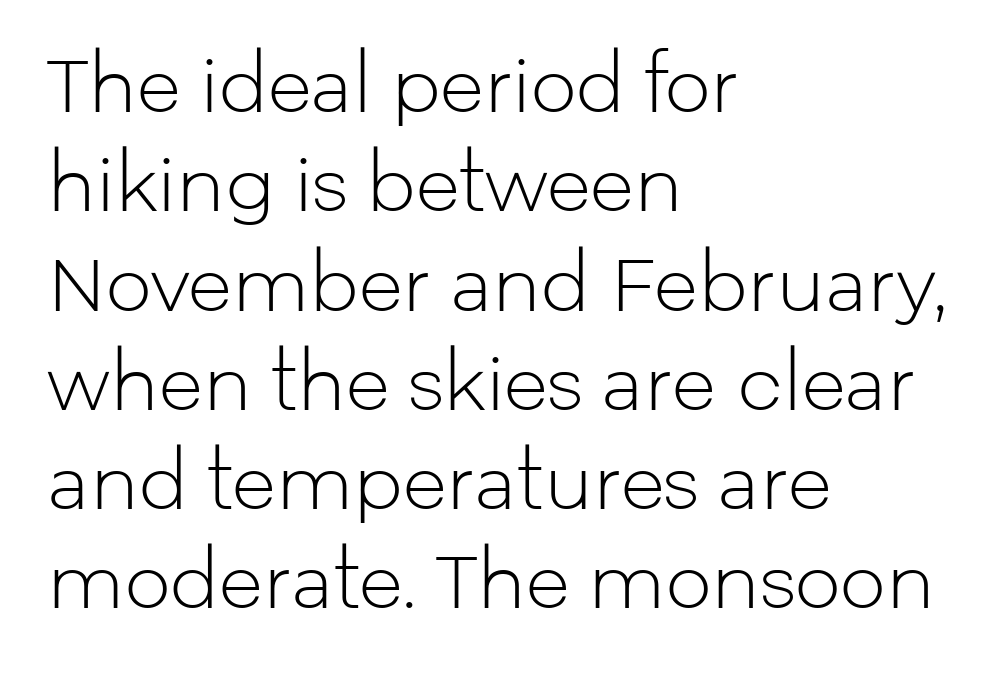
{"serif": "no", "italic": "no", "bold": "no", "weight": "light", "width": "normal", "stroke_contrast": "low", "x_height": "medium", "monospaced": "no", "underline": "no", "align": "left", "line_spacing": "normal", "line_spacing_ratio": 1.36, "letter_spacing": "normal", "letter_spacing_em": 0.0, "glyph_px": 73}
